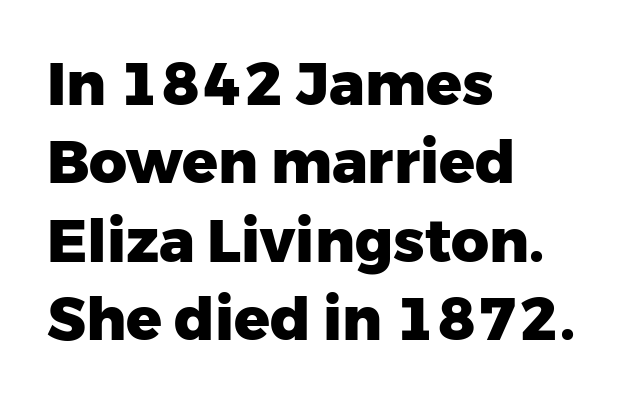
The image shows 59 px heavy sans-serif type, upright; set left-aligned, normal line spacing (1.33x), normal letter spacing, not underlined; low stroke contrast and a medium x-height.
